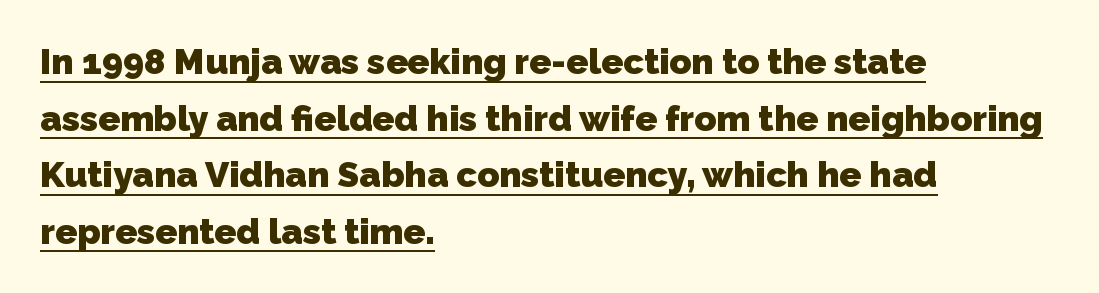
The image shows 36 px heavy sans-serif type; set left-aligned, normal line spacing (1.57x), normal letter spacing, underlined; low stroke contrast and a medium x-height.
